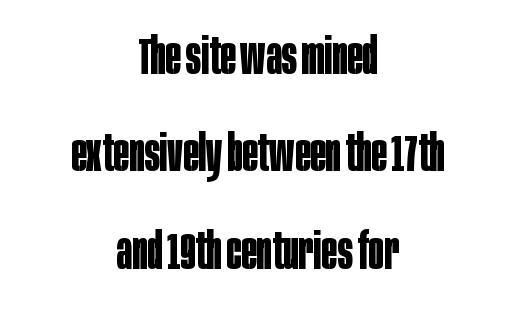
Q: Is the text bold? A: Yes.
Q: Is the text italic (slanted)? A: No, it is upright.
Q: Is the typeface a serif or a sans-serif typeface? A: Sans-serif.
Q: Is the text underlined? A: No.
Q: How is the paragraph aligned? A: Centered.
Q: Is the spacing between letters normal or unusually wide? A: Normal.
Q: Is the spacing between lines tight, normal or loose? A: Loose.
Q: Width (condensed, normal, or wide)? A: Condensed.
Q: Stroke contrast? A: Low.
Q: x-height? A: Large.
Q: Monospaced? A: No.
